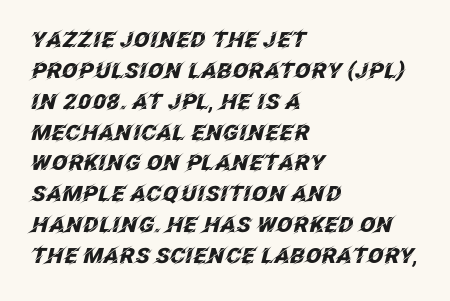
Q: Is the text bold? A: Yes.
Q: Is the text italic (slanted)? A: Yes, it leans right by about 12 degrees.
Q: Is the text underlined? A: No.
Q: How is the paragraph aligned? A: Left-aligned.
Q: Is the spacing between letters normal or unusually wide? A: Normal.
Q: Is the spacing between lines tight, normal or loose? A: Normal.
